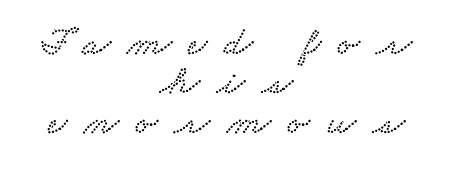
The letters advance in unequal steps, a hallmark of proportional type. The rendering shows small feet on the letterforms — a serif design. Students, note that the glyphs here are deliberately spaced far apart. Leading: reduced.
